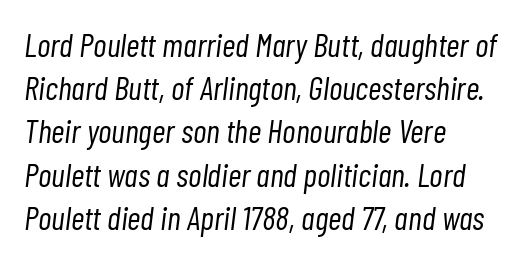
{"italic": "yes", "lean": "right", "slant_degrees": 7, "bold": "no", "weight": "light", "width": "condensed", "stroke_contrast": "low", "x_height": "medium", "monospaced": "no", "underline": "no", "align": "left", "line_spacing": "normal", "line_spacing_ratio": 1.31, "letter_spacing": "normal", "letter_spacing_em": 0.0, "glyph_px": 33}
